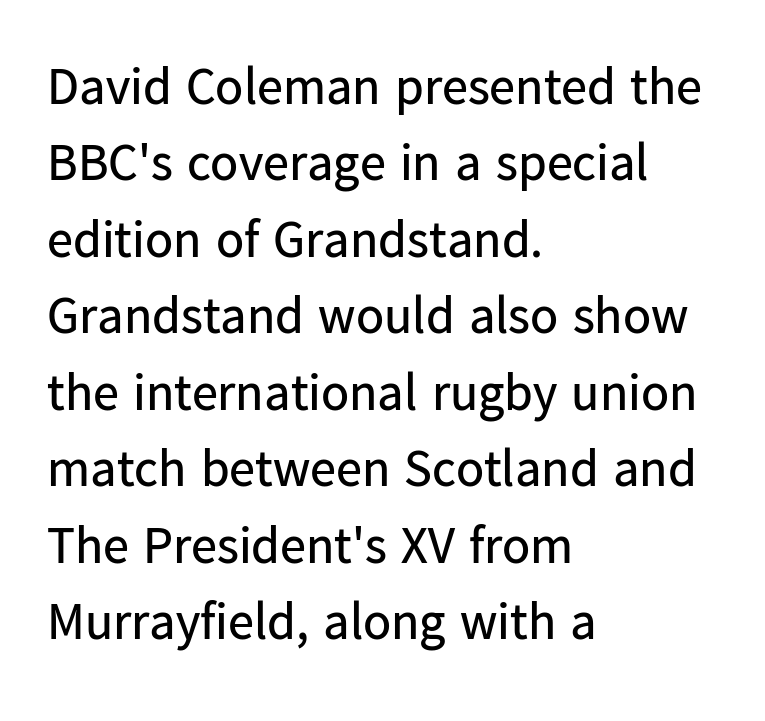
The lettering stays uniformly vertical, giving the passage a roman look. Stroke terminals: plain, sans-serif. Horizontal alignment here is leftward, the default for most running prose. Each word holds together tightly as a unit, with standard inter-letter gaps.
